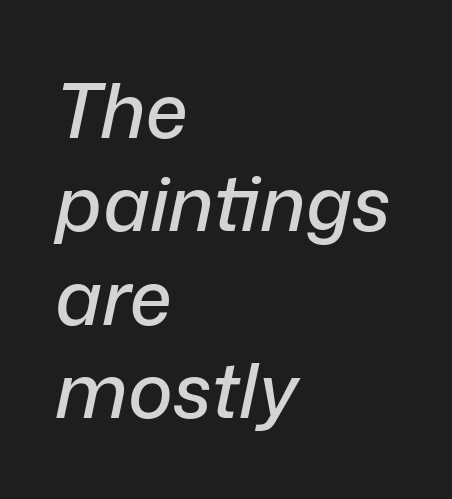
You could call the tracking neutral — neither tight nor loose. Proportional: the letters do not fall into vertical columns. These lines stack with their left ends in a neat column. The words here are not underlined. Posture: slanted.
